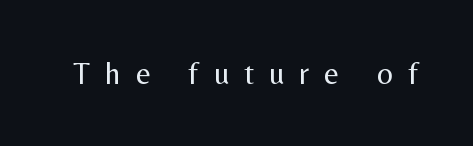
Q: Is the text bold? A: No.
Q: Is the text italic (slanted)? A: No, it is upright.
Q: Is the typeface a serif or a sans-serif typeface? A: Sans-serif.
Q: Is the text underlined? A: No.
Q: Is the spacing between letters normal or unusually wide? A: Unusually wide.
Q: Width (condensed, normal, or wide)? A: Normal.
Q: Stroke contrast? A: Medium.
Q: x-height? A: Medium.
Q: Monospaced? A: No.
